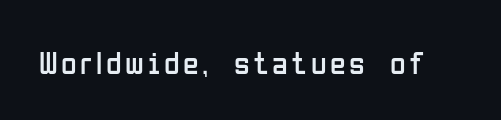
The glyphs are unaccompanied by any horizontal stroke below them. Nothing heavy about these letters — not bold at all. Here the designer chose a conventional face with non-uniform glyph widths. This sample uses an upright cut, with every glyph sitting square on the baseline. Nope, no serifs anywhere on these letters.
